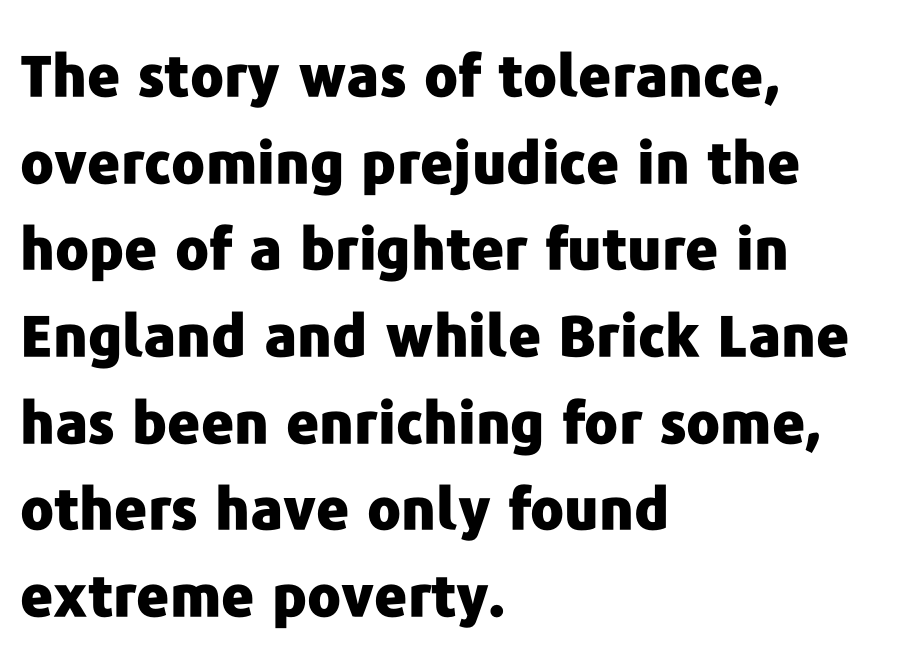
Q: Is the text bold? A: Yes.
Q: Is the text italic (slanted)? A: No, it is upright.
Q: Is the typeface a serif or a sans-serif typeface? A: Sans-serif.
Q: Is the text underlined? A: No.
Q: How is the paragraph aligned? A: Left-aligned.
Q: Is the spacing between letters normal or unusually wide? A: Normal.
Q: Is the spacing between lines tight, normal or loose? A: Normal.
Q: Width (condensed, normal, or wide)? A: Normal.
Q: Stroke contrast? A: Low.
Q: x-height? A: Medium.
Q: Monospaced? A: No.
